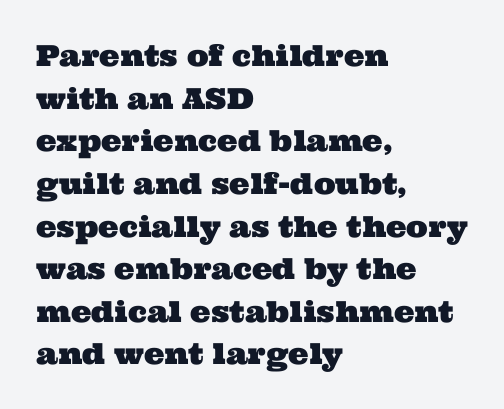
Q: Is the typeface a serif or a sans-serif typeface? A: Serif.
Q: Is the text underlined? A: No.
Q: How is the paragraph aligned? A: Left-aligned.
Q: Is the spacing between letters normal or unusually wide? A: Normal.
Q: Is the spacing between lines tight, normal or loose? A: Normal.
Q: Width (condensed, normal, or wide)? A: Wide.
Q: Stroke contrast? A: Medium.
Q: x-height? A: Medium.
Q: Monospaced? A: No.
